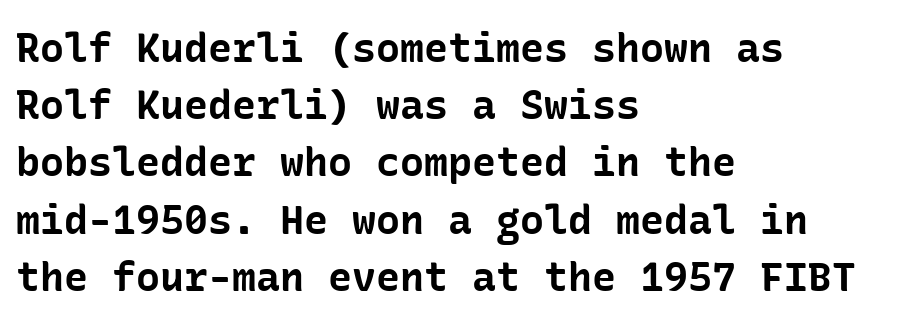
Only glyphs here, with clear space below each row. Are there feet on the stems? There aren't — it's a sans. Whoever set this chose a conventional vertical rhythm. Nothing unusual about the tracking: characters are spaced as the font intends.
